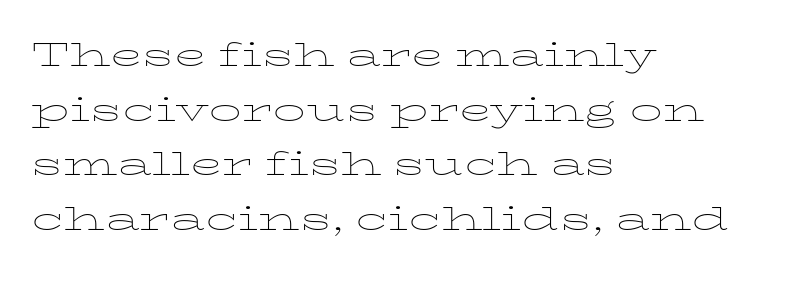
The image shows 43 px thin, wide type, upright; set left-aligned, normal line spacing (1.27x), normal letter spacing, not underlined; low stroke contrast and a medium x-height.
